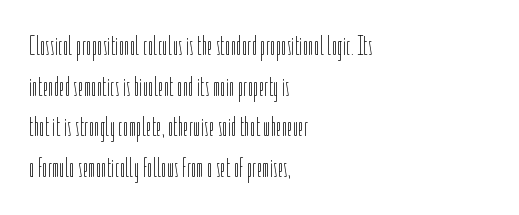
{"italic": "no", "bold": "no", "weight": "thin", "width": "condensed", "stroke_contrast": "low", "x_height": "medium", "monospaced": "no", "underline": "no", "align": "left", "line_spacing": "normal", "line_spacing_ratio": 1.45, "letter_spacing": "normal", "letter_spacing_em": 0.0, "glyph_px": 28}
